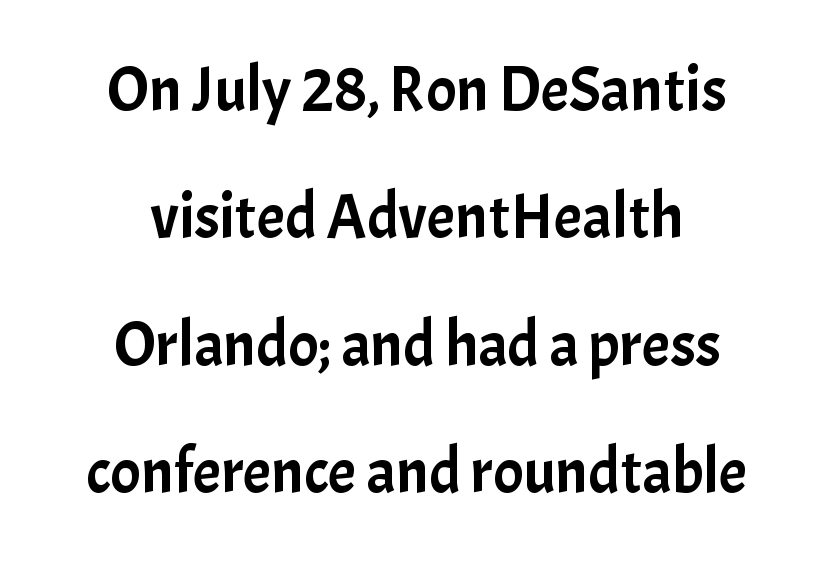
Q: Is the text italic (slanted)? A: No, it is upright.
Q: Is the typeface a serif or a sans-serif typeface? A: Sans-serif.
Q: Is the text underlined? A: No.
Q: How is the paragraph aligned? A: Centered.
Q: Is the spacing between letters normal or unusually wide? A: Normal.
Q: Is the spacing between lines tight, normal or loose? A: Loose.
Q: Width (condensed, normal, or wide)? A: Normal.
Q: Stroke contrast? A: Low.
Q: x-height? A: Medium.
Q: Monospaced? A: No.
